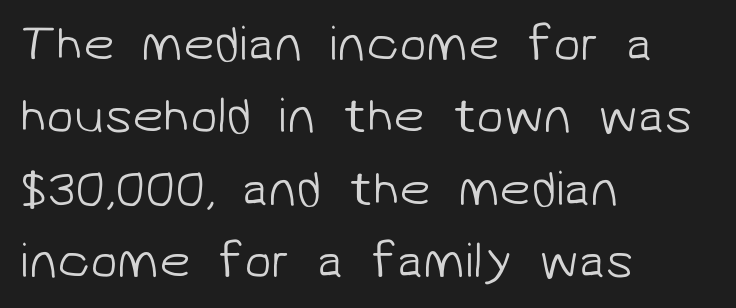
{"serif": "no", "bold": "no", "weight": "light", "width": "normal", "stroke_contrast": "low", "x_height": "medium", "monospaced": "no", "underline": "no", "align": "left", "line_spacing": "normal", "line_spacing_ratio": 1.45, "letter_spacing": "normal", "letter_spacing_em": 0.0, "glyph_px": 50}
